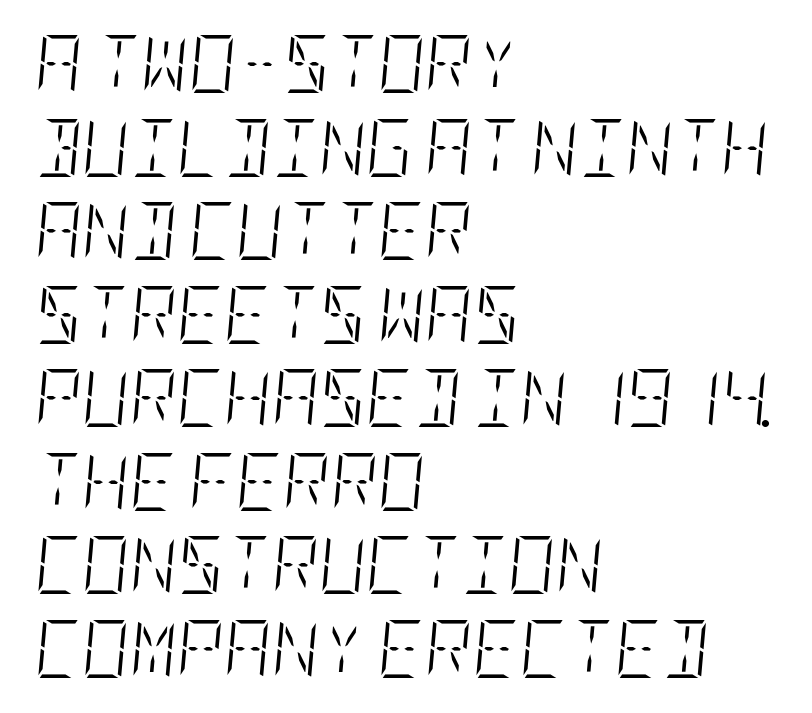
{"italic": "yes", "lean": "right", "slant_degrees": 5, "bold": "no", "weight": "light", "width": "condensed", "stroke_contrast": "low", "x_height": "large", "underline": "no", "align": "left", "line_spacing": "normal", "line_spacing_ratio": 1.44, "letter_spacing": "normal", "letter_spacing_em": 0.0, "glyph_px": 58}
